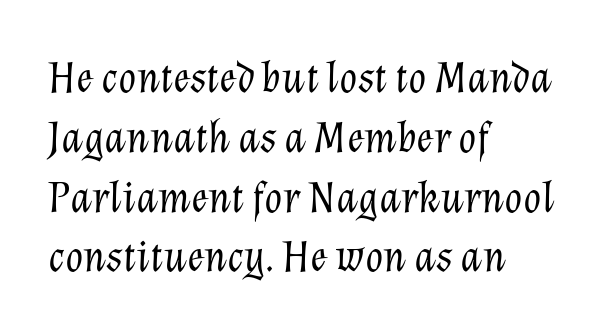
The image shows 46 px light type, italic (leaning right); set left-aligned, normal line spacing (1.3x), normal letter spacing, not underlined; low stroke contrast and a medium x-height.
